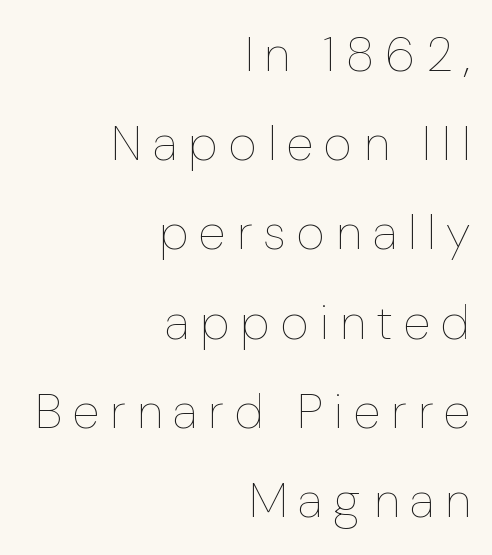
Q: Is the text bold? A: No.
Q: Is the text italic (slanted)? A: No, it is upright.
Q: Is the text underlined? A: No.
Q: How is the paragraph aligned? A: Right-aligned.
Q: Is the spacing between letters normal or unusually wide? A: Unusually wide.
Q: Width (condensed, normal, or wide)? A: Normal.
Q: Stroke contrast? A: Low.
Q: x-height? A: Medium.
Q: Monospaced? A: No.
